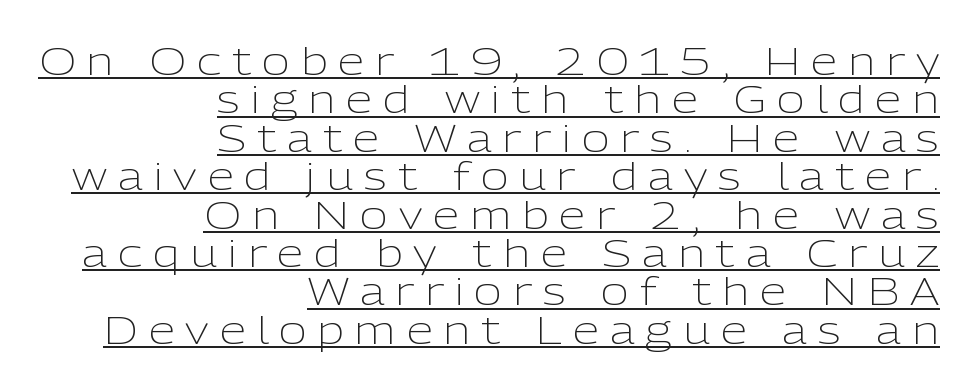
Q: Is the text bold? A: No.
Q: Is the text italic (slanted)? A: No, it is upright.
Q: Is the typeface a serif or a sans-serif typeface? A: Sans-serif.
Q: Is the text underlined? A: Yes.
Q: How is the paragraph aligned? A: Right-aligned.
Q: Is the spacing between letters normal or unusually wide? A: Unusually wide.
Q: Is the spacing between lines tight, normal or loose? A: Tight.
Q: Width (condensed, normal, or wide)? A: Normal.
Q: Stroke contrast? A: Low.
Q: x-height? A: Medium.
Q: Monospaced? A: No.
